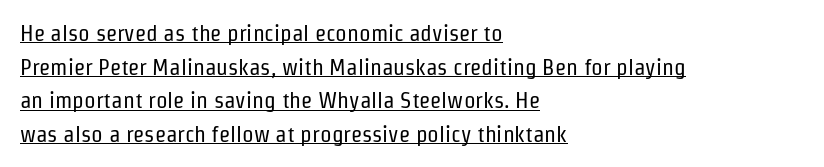
The compositor pushed each line to the left boundary. A typesetter would mark this as roman, not italic. The strokes are not fattened; the text isn't bold. No extra tracking has been applied to these lines. The specimen includes a rule beneath the text block's lines.
